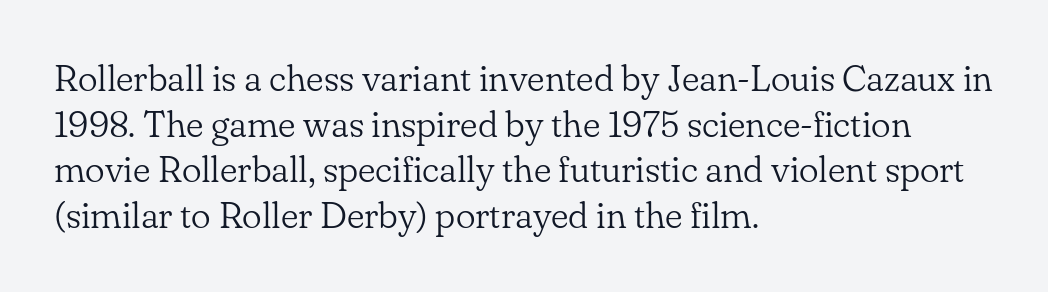
The designer went with a serif here, giving each stem small feet. The face looks like a standard text weight, possibly lighter. No extra tracking has been applied to these lines. In terms of posture, this sample is upright. The gap between lines stays unmarked. The paragraph shown leans on its left margin.
